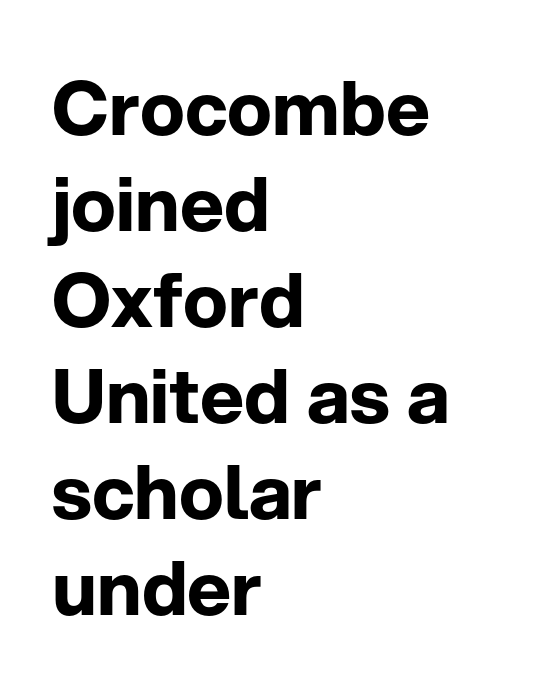
{"serif": "no", "italic": "no", "bold": "yes", "weight": "bold", "width": "normal", "stroke_contrast": "low", "x_height": "medium", "monospaced": "no", "underline": "no", "align": "left", "line_spacing": "normal", "line_spacing_ratio": 1.28, "letter_spacing": "normal", "letter_spacing_em": 0.0, "glyph_px": 75}
